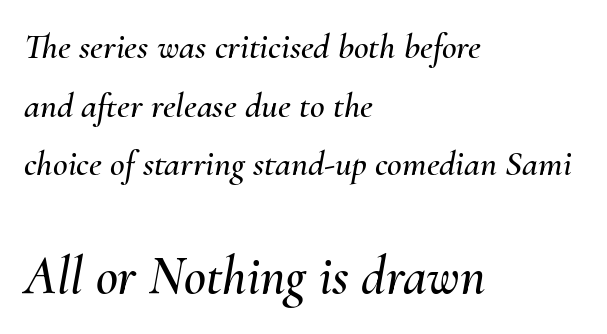
Think of a printed novel: that variable character pitch is what you see here. Horizontal bands of white between lines are of average thickness. The paragraph has a hard left edge and a soft right edge. This sample uses an oblique cut, with every glyph tilted off the vertical. The baseline area is clear. Characters follow at the spacing the type designer built in.
